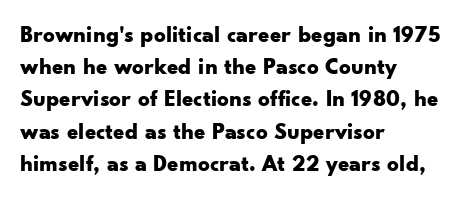
Teacher's note: observe the even left margin — that is flush-left alignment. Tracking here is standard; glyphs follow each other at the usual distance. Horizontal bands of white between lines are of average thickness. Is the type bold? Yes — the strokes are clearly thick and heavy. This is the regular roman posture of the typeface.
